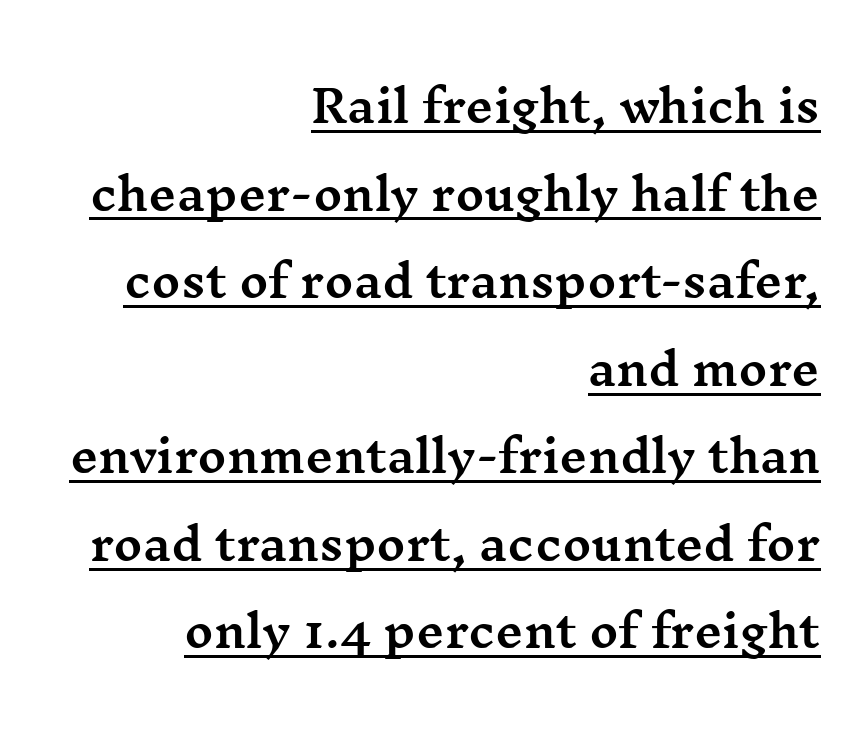
{"serif": "yes", "italic": "no", "width": "wide", "stroke_contrast": "medium", "x_height": "medium", "monospaced": "no", "underline": "yes", "align": "right", "line_spacing": "loose", "line_spacing_ratio": 1.99, "letter_spacing": "normal", "letter_spacing_em": 0.0, "glyph_px": 44}
